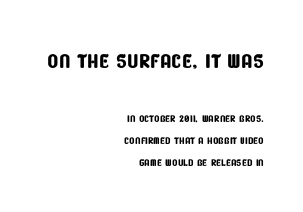
The image shows 29 px condensed sans-serif type; set right-aligned, normal line spacing (1.57x), normal letter spacing, not underlined; the first (top) block is 2.07x larger; low stroke contrast and a large x-height.
